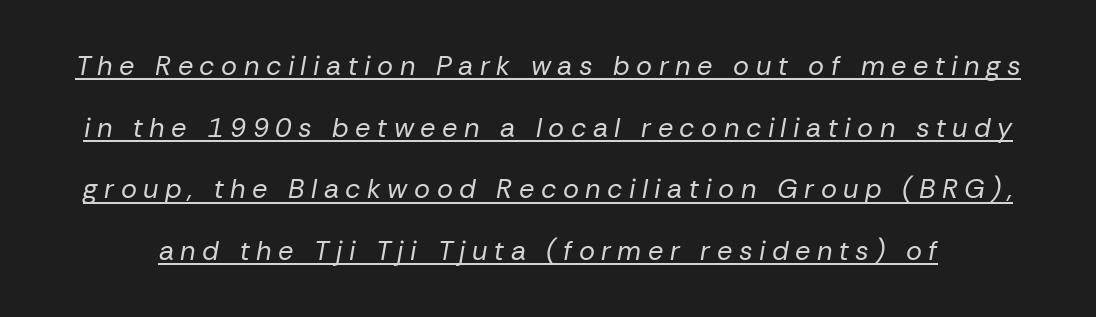
Vertically, the passage feels expansive, rows floating well apart. Heft: none added — not bold. Glance below the letters and you will spot a drawn line. Rendered with sloped, italic letterforms. The face used here is rendered with a markedly widened letterfit.
